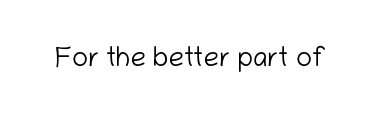
Has an underline been added? It has not. The type is set solid horizontally, with unmodified tracking. The characters are drawn with everyday or finer stroke widths. Every character sits straight up, as roman type does.
